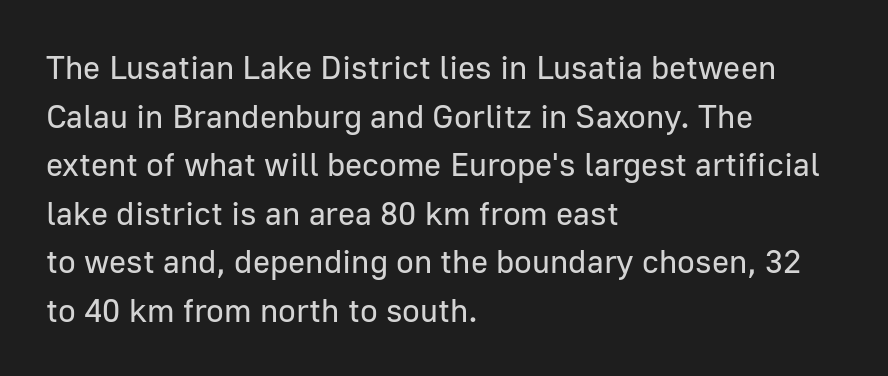
{"serif": "no", "italic": "no", "bold": "no", "weight": "regular", "width": "normal", "stroke_contrast": "low", "x_height": "medium", "monospaced": "no", "underline": "no", "align": "left", "line_spacing": "normal", "line_spacing_ratio": 1.47, "letter_spacing": "normal", "letter_spacing_em": 0.0, "glyph_px": 33}
